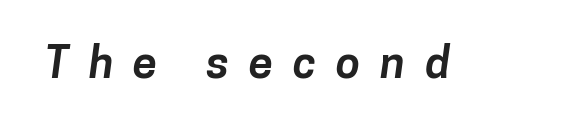
The rendering uses natural spacing where letterforms have individual widths. Nothing sits at the stroke ends, so this counts as sans-serif. Emphasis by weight is at full strength: bold. The area under the type is left untouched. You could only call the tracking loose — the letters float apart.
